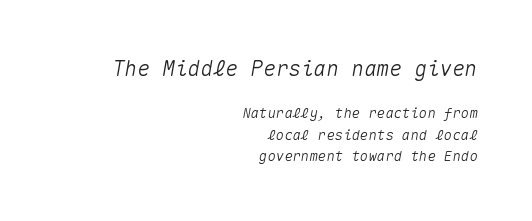
Visually, the top section dominates because its glyphs are scaled up. Italic? Definitely — the glyphs are oblique. The space between consecutive lines is moderate. The line texture is even and compact thanks to regular tracking. The string is rendered with underlining switched off.
